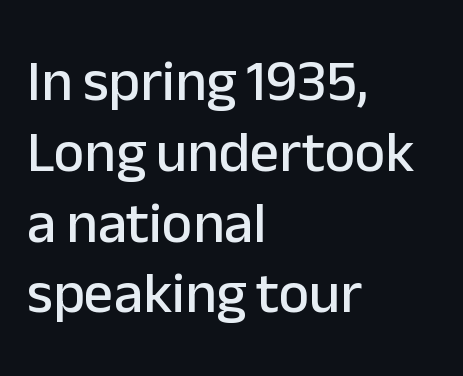
Proportional: the letters do not fall into vertical columns. Check under the words: just untouched page. When letters stand straight like this, we call the style roman or upright. Check where the strokes stop: nothing finishes them off — pure sans. Teacher's note: observe the even left margin — that is flush-left alignment. The letterforms sit shoulder to shoulder at normal distance.
